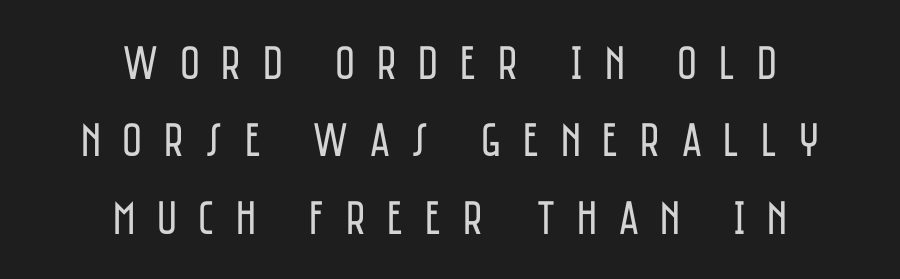
{"serif": "no", "italic": "no", "bold": "no", "weight": "regular", "width": "condensed", "stroke_contrast": "low", "x_height": "large", "monospaced": "no", "underline": "no", "align": "center", "line_spacing": "normal", "line_spacing_ratio": 1.61, "letter_spacing": "wide", "letter_spacing_em": 0.45, "glyph_px": 48}
